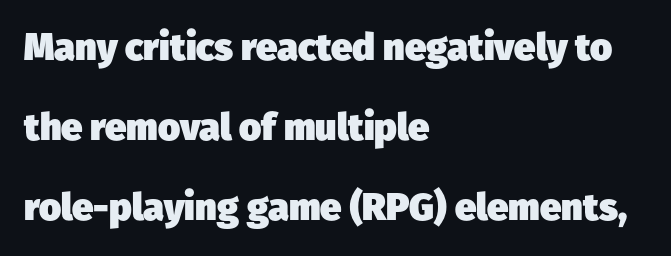
Q: Is the text bold? A: Yes.
Q: Is the typeface a serif or a sans-serif typeface? A: Sans-serif.
Q: Is the text underlined? A: No.
Q: How is the paragraph aligned? A: Left-aligned.
Q: Is the spacing between letters normal or unusually wide? A: Normal.
Q: Is the spacing between lines tight, normal or loose? A: Loose.
Q: Width (condensed, normal, or wide)? A: Normal.
Q: Stroke contrast? A: Low.
Q: x-height? A: Medium.
Q: Monospaced? A: No.
